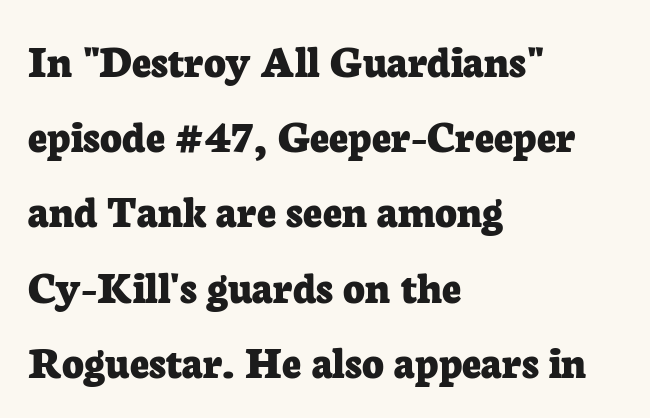
A typesetter would call this zero additional tracking. Students, this is bold: see how much ink each stroke carries. Each letter's strokes conclude with small projecting serifs. Does the copy run flush right? No — it runs flush left. Bare-footed words on every line. Posture: upright roman.
